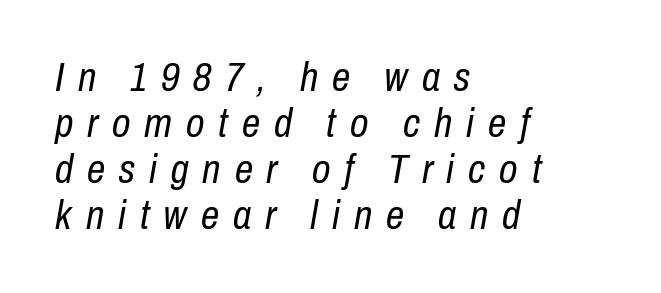
The image shows 41 px regular-weight, condensed type, italic (leaning right); set left-aligned, tight line spacing (1.12x), unusually wide letter spacing (+0.34 em), not underlined; low stroke contrast and a medium x-height.
